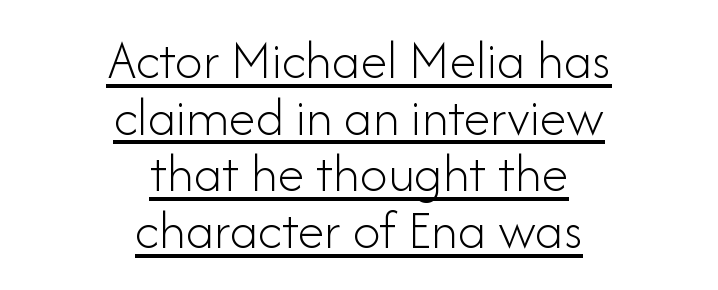
The image shows 55 px light sans-serif type, upright; set centered, tight line spacing (1.03x), normal letter spacing, underlined; low stroke contrast and a small x-height.
